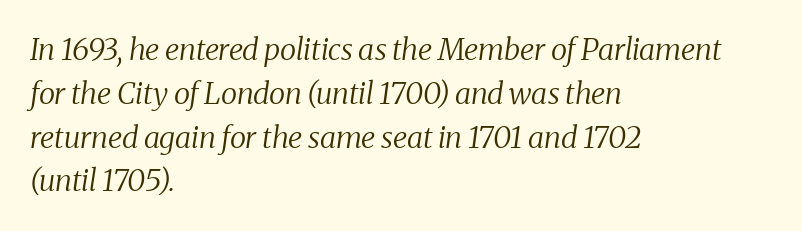
How are the letters spaced? Ordinarily, with no added tracking. Beneath every word, the page is bare. Typographically, this falls in the serif category. Leftover space on each line is placed entirely after the last word.
